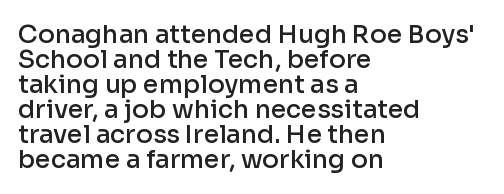
The image shows 25 px text type, upright; set left-aligned, tight line spacing (1.0x), normal letter spacing, not underlined.
